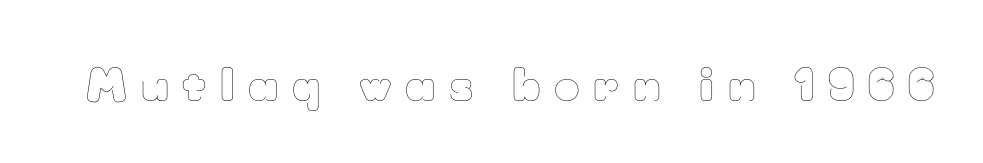
When letters stand straight like this, we call the style roman or upright. Weight: in the light-to-regular range. Only glyphs here, with clear space below each row. Loose tracking; the words dissolve into strings of separated letters.
